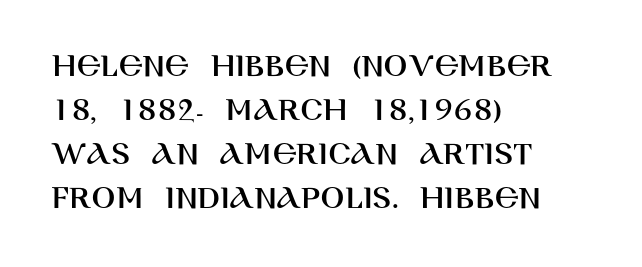
Is the letter spacing exaggerated? No — it looks like the ordinary default. Quick note: underline off. The block of text has a typical density, with ordinary space between rows. Varying glyph widths throughout — classic text-font behaviour. Ascenders rise straight up at ninety degrees.
